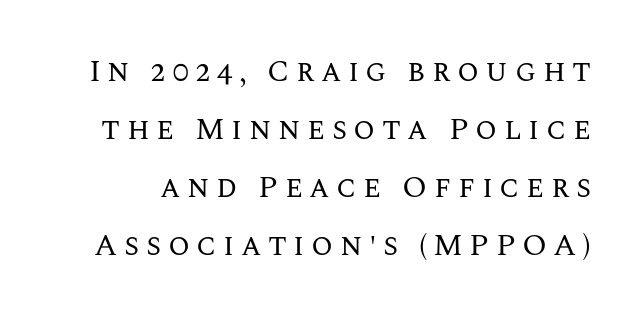
The image shows 31 px regular-weight type, upright; set line spacing 1.87x, unusually wide letter spacing (+0.21 em), not underlined; medium stroke contrast and a large x-height.
